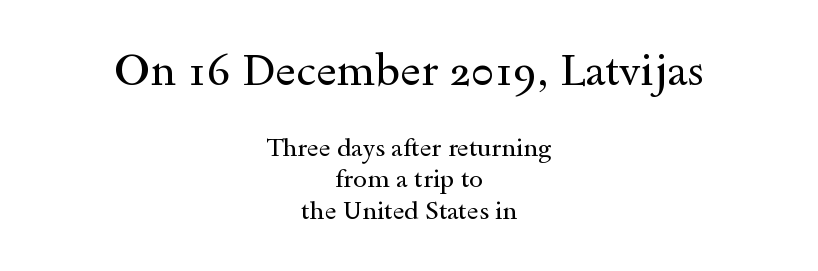
{"serif": "yes", "italic": "no", "bold": "no", "weight": "regular", "width": "wide", "x_height": "small", "monospaced": "no", "underline": "no", "align": "center", "line_spacing": "normal", "line_spacing_ratio": 1.25, "letter_spacing": "normal", "letter_spacing_em": 0.0, "larger_block": "first", "size_ratio": 1.76, "glyph_px": 44}
